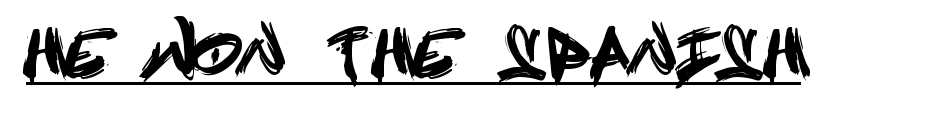
The specimen includes a rule beneath the text block's lines. Each letter's strokes conclude bluntly, with no projecting serifs.
